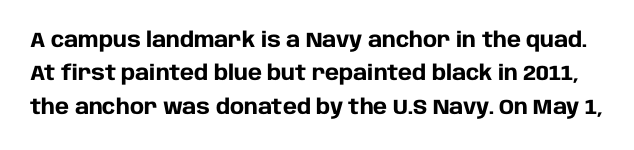
The image shows 21 px bold type, upright; set normal line spacing (1.59x), normal letter spacing, not underlined.
